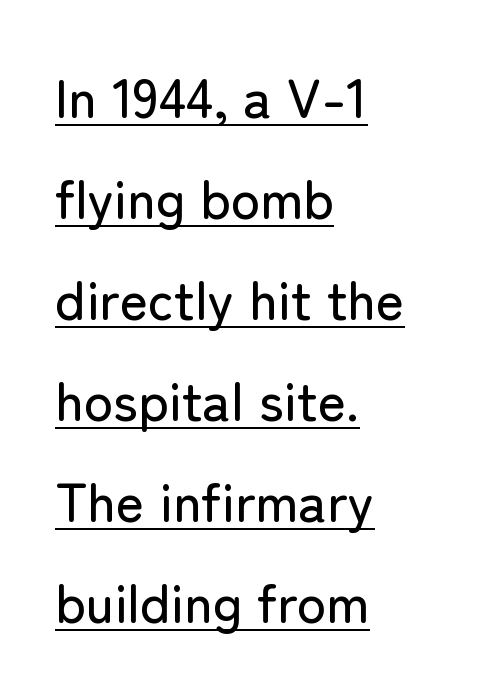
Reading down the block, your eye returns to a fixed left position each line. Underline: present. Characters follow at the spacing the type designer built in. When letters stand straight like this, we call the style roman or upright. In terms of letterform style, serifs are entirely absent.
